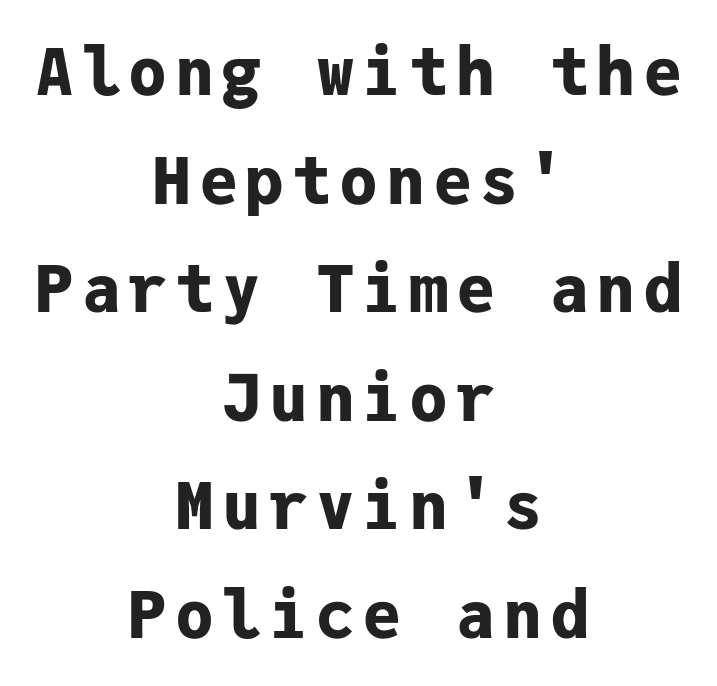
The image shows 65 px bold sans-serif type, upright, monospaced; set centered, normal line spacing (1.67x), not underlined; low stroke contrast and a medium x-height.
